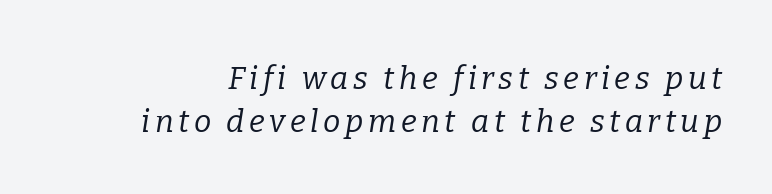
{"serif": "yes", "italic": "yes", "lean": "right", "slant_degrees": 9, "bold": "no", "weight": "regular", "width": "normal", "stroke_contrast": "low", "x_height": "medium", "monospaced": "no", "underline": "no", "line_spacing": "normal", "line_spacing_ratio": 1.38, "glyph_px": 31}
